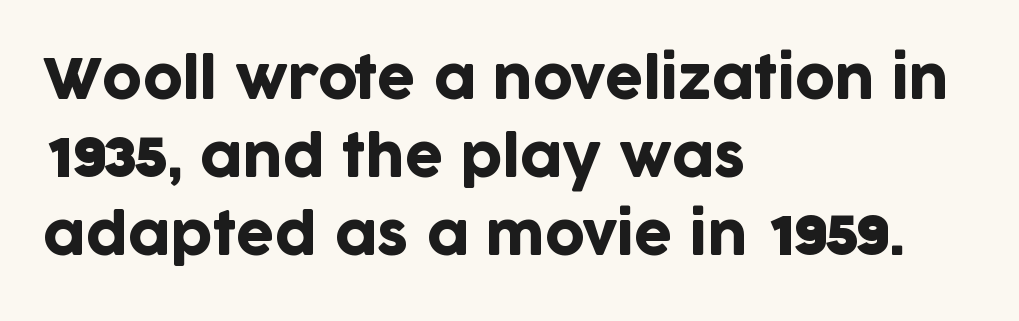
{"serif": "no", "italic": "no", "width": "normal", "stroke_contrast": "low", "x_height": "large", "monospaced": "no", "underline": "no", "align": "left", "line_spacing": "normal", "line_spacing_ratio": 1.42, "letter_spacing": "normal", "letter_spacing_em": 0.0, "glyph_px": 55}
